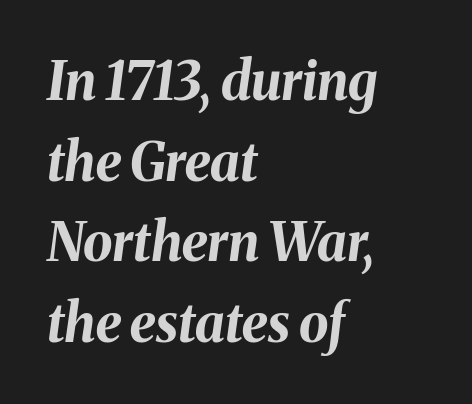
Each new line begins a customary step beneath the previous one. The foot of each line stays bare and open. Slant detected: the letters are inclined. Its strokes are broad and dark, the hallmark of bold type.
